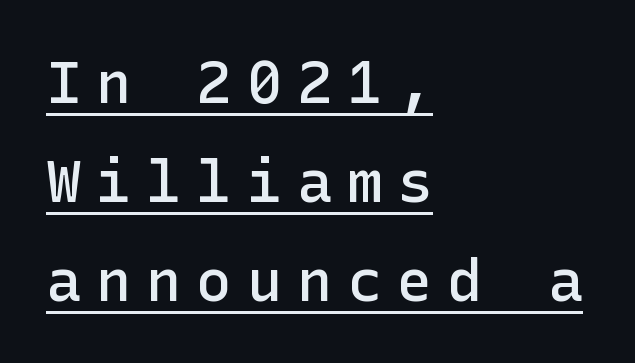
The typography opts for an upright posture over an oblique one. The line texture is sparse and dotted thanks to wide tracking. Underlined type. In CSS terms this would be text-align: left.
